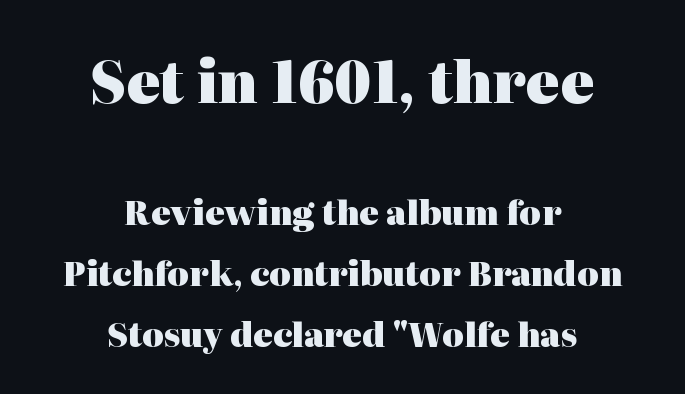
In terms of letterform style, serifs are clearly present. Upright lettering throughout. Heavy-handed strokes throughout: this text is bold. These lines are centered, leaving both edges ragged. The rendering uses natural spacing where letterforms have individual widths. Large over small — that's the arrangement of the two blocks here.
